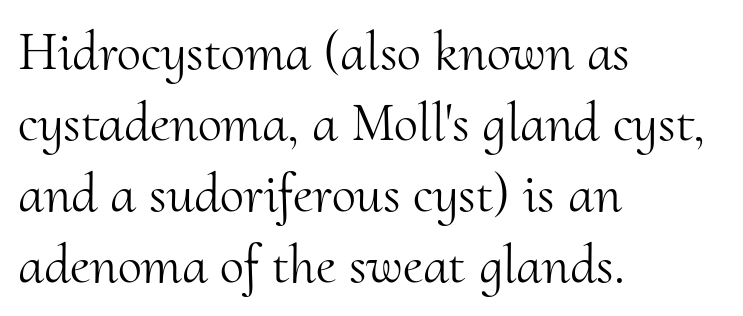
{"serif": "yes", "italic": "no", "bold": "no", "weight": "light", "width": "normal", "stroke_contrast": "medium", "x_height": "small", "monospaced": "no", "underline": "no", "align": "left", "line_spacing": "normal", "line_spacing_ratio": 1.29, "letter_spacing": "normal", "letter_spacing_em": 0.0, "glyph_px": 55}
